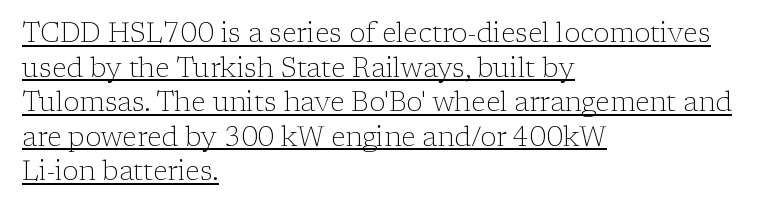
The image shows 27 px text type, upright; set left-aligned, normal line spacing (1.28x), normal letter spacing, underlined.
